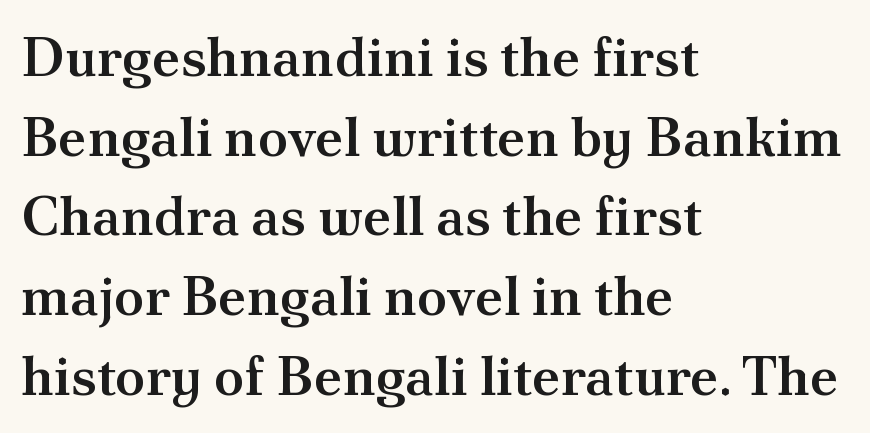
The image shows 55 px semibold serif type, upright; set left-aligned, normal line spacing (1.45x), normal letter spacing, not underlined; medium stroke contrast and a small x-height.
